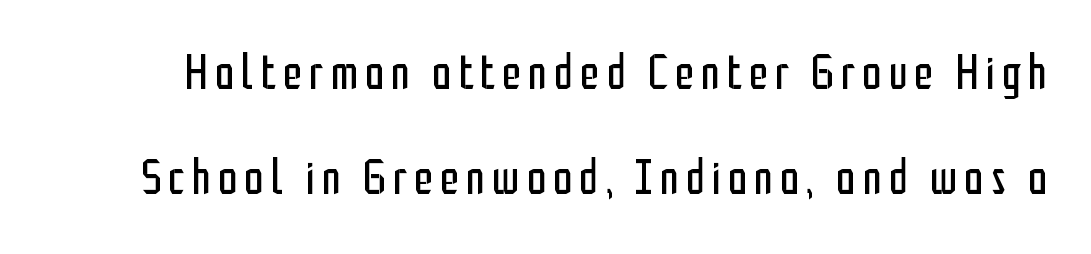
Q: Is the text bold? A: No.
Q: Is the text italic (slanted)? A: No, it is upright.
Q: Is the typeface a serif or a sans-serif typeface? A: Sans-serif.
Q: Is the text underlined? A: No.
Q: Is the spacing between lines tight, normal or loose? A: Loose.
Q: Width (condensed, normal, or wide)? A: Condensed.
Q: Stroke contrast? A: Low.
Q: x-height? A: Medium.
Q: Monospaced? A: No.
